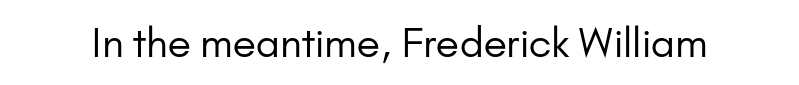
{"serif": "no", "italic": "no", "bold": "no", "weight": "regular", "width": "normal", "stroke_contrast": "low", "x_height": "small", "monospaced": "no", "underline": "no", "letter_spacing": "normal", "letter_spacing_em": 0.0, "glyph_px": 40}
